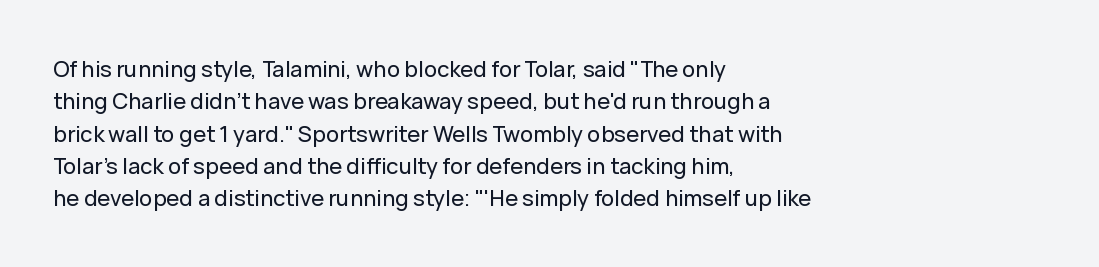
The image shows 22 px text type, upright; set left-aligned, normal line spacing (1.47x), normal letter spacing, not underlined.
